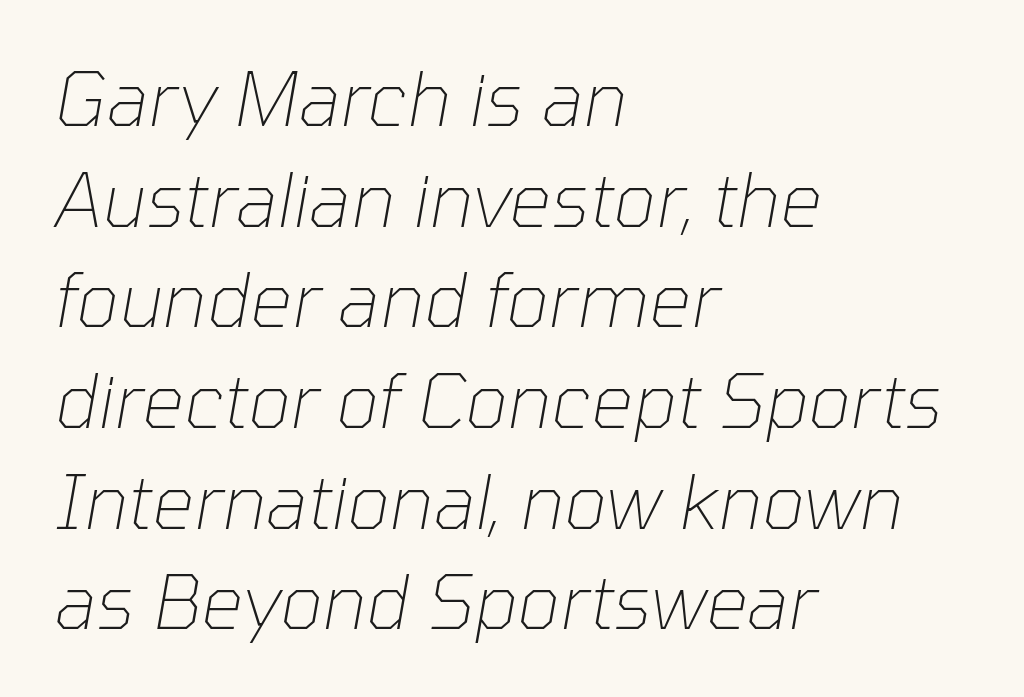
Any mark beneath the type? The region is blank. A typesetter would call this proportional, since set widths differ per character. This sample uses plain, unmodified letter spacing. You can tell it's italic because the verticals aren't actually vertical.
